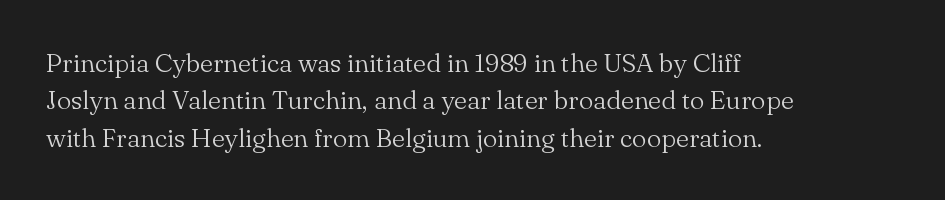
Is the letter spacing exaggerated? No — it looks like the ordinary default. This block has exactly the height ordinary leading produces. This is the regular roman posture of the typeface. Weight: not bold — regular or lighter.
